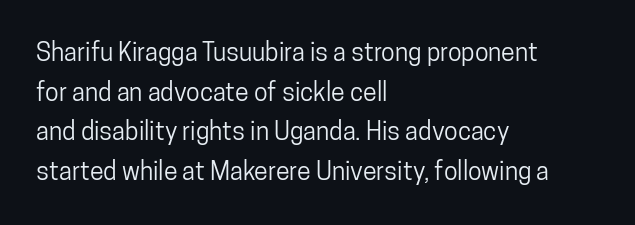
{"italic": "no", "underline": "no", "align": "left", "line_spacing": "normal", "line_spacing_ratio": 1.59, "letter_spacing": "normal", "letter_spacing_em": 0.0, "glyph_px": 25}
